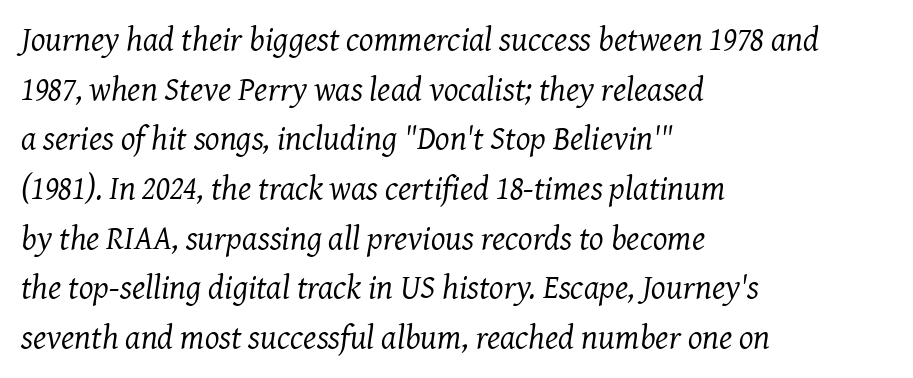
{"serif": "yes", "italic": "yes", "lean": "right", "slant_degrees": 7, "bold": "no", "weight": "regular", "width": "normal", "stroke_contrast": "medium", "x_height": "medium", "monospaced": "no", "underline": "no", "align": "left", "line_spacing": "normal", "line_spacing_ratio": 1.46, "letter_spacing": "normal", "letter_spacing_em": 0.0, "glyph_px": 34}
